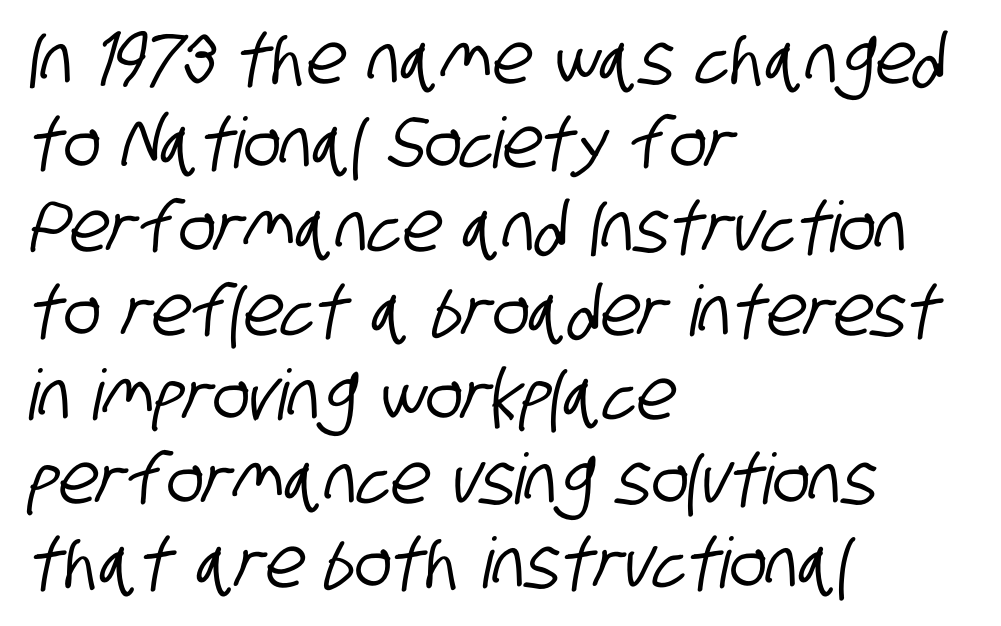
The foot of each line stays bare and open. Layout note: lines flush left. Look at the bottom of the vertical strokes: they stop flat, with no serifs. Each word holds together tightly as a unit, with standard inter-letter gaps. The letters advance in unequal steps, a hallmark of proportional type.
